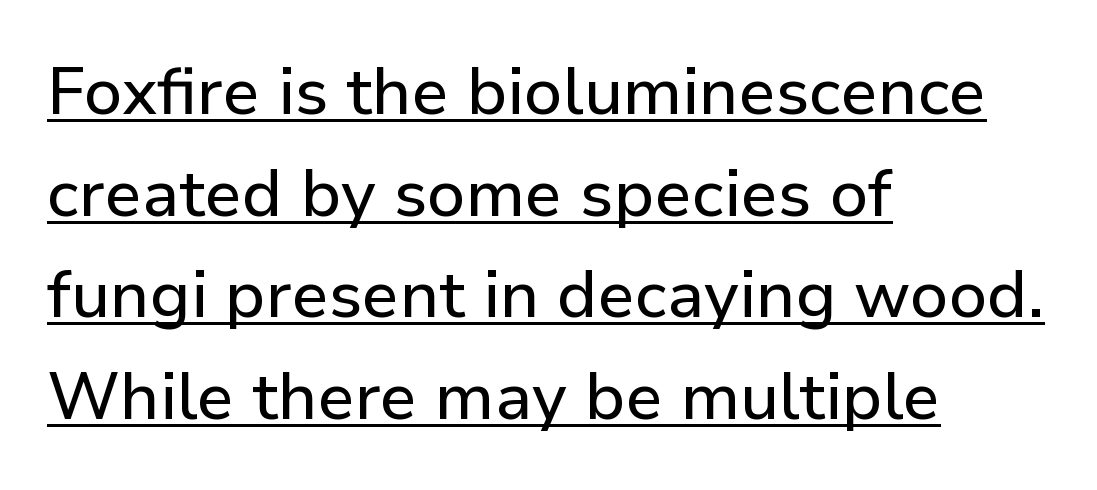
Q: Is the text italic (slanted)? A: No, it is upright.
Q: Is the typeface a serif or a sans-serif typeface? A: Sans-serif.
Q: Is the text underlined? A: Yes.
Q: How is the paragraph aligned? A: Left-aligned.
Q: Is the spacing between letters normal or unusually wide? A: Normal.
Q: Is the spacing between lines tight, normal or loose? A: Normal.
Q: Width (condensed, normal, or wide)? A: Normal.
Q: Stroke contrast? A: Low.
Q: x-height? A: Medium.
Q: Monospaced? A: No.
